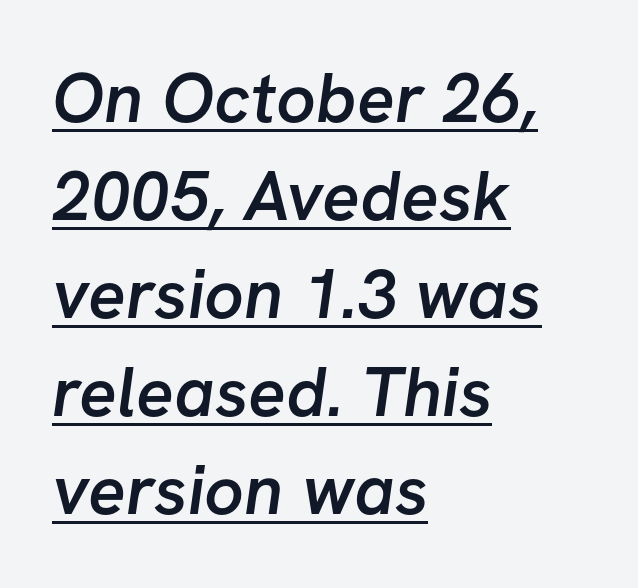
{"serif": "no", "bold": "semi", "weight": "semibold", "width": "normal", "stroke_contrast": "low", "x_height": "medium", "monospaced": "no", "underline": "yes", "align": "left", "line_spacing": "normal", "line_spacing_ratio": 1.4, "letter_spacing": "normal", "letter_spacing_em": 0.0, "glyph_px": 70}
